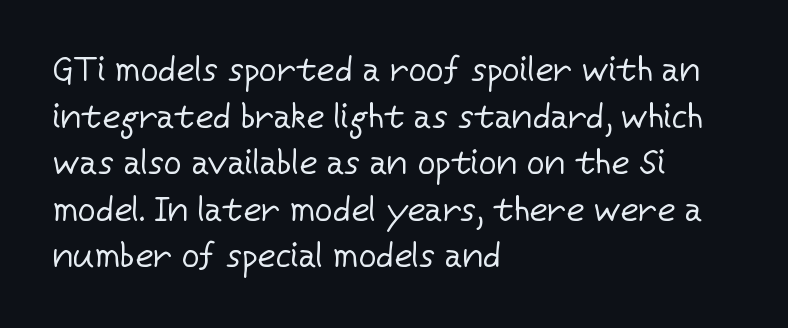
{"serif": "no", "italic": "no", "bold": "no", "weight": "regular", "width": "normal", "stroke_contrast": "low", "x_height": "medium", "monospaced": "no", "underline": "no", "align": "left", "line_spacing": "normal", "line_spacing_ratio": 1.33, "letter_spacing": "normal", "letter_spacing_em": 0.0, "glyph_px": 35}
